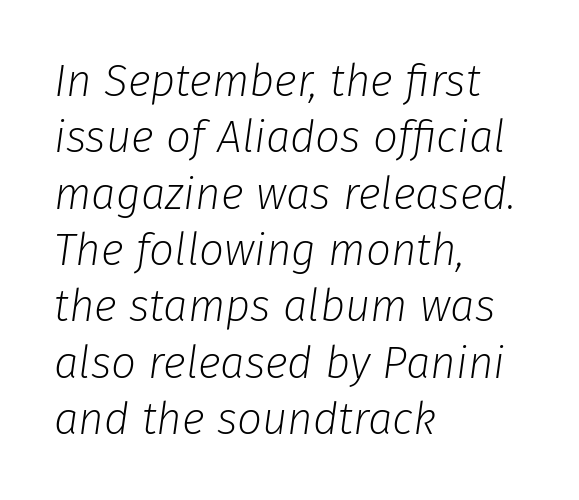
Q: Is the text bold? A: No.
Q: Is the text italic (slanted)? A: Yes, it leans right by about 8 degrees.
Q: Is the text underlined? A: No.
Q: How is the paragraph aligned? A: Left-aligned.
Q: Is the spacing between letters normal or unusually wide? A: Normal.
Q: Is the spacing between lines tight, normal or loose? A: Normal.
Q: Width (condensed, normal, or wide)? A: Normal.
Q: Stroke contrast? A: Low.
Q: x-height? A: Medium.
Q: Monospaced? A: No.
